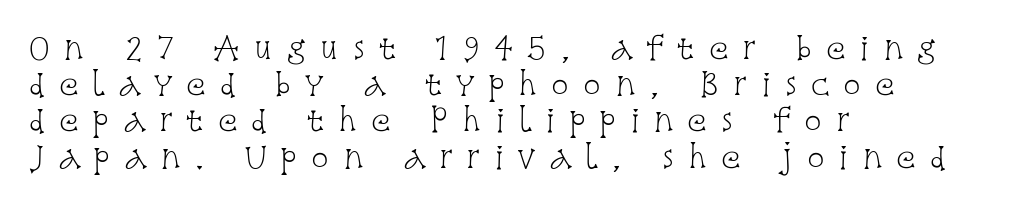
{"serif": "yes", "italic": "no", "bold": "no", "weight": "light", "width": "condensed", "stroke_contrast": "low", "x_height": "large", "monospaced": "no", "underline": "no", "align": "left", "line_spacing": "normal", "line_spacing_ratio": 1.25, "letter_spacing": "wide", "letter_spacing_em": 0.48, "glyph_px": 29}
